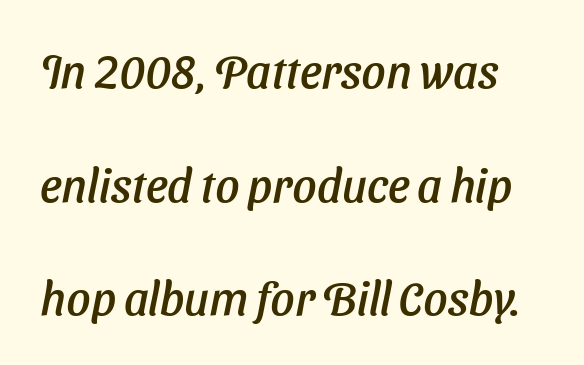
The image shows 47 px text type, italic (leaning right); set loose line spacing (2.42x), normal letter spacing, not underlined; low stroke contrast and a medium x-height.
